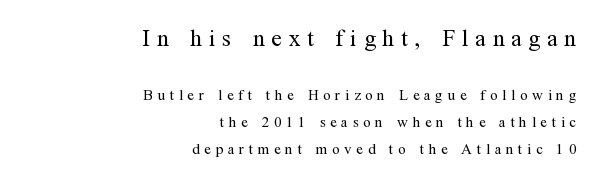
Weight: not bold — regular or lighter. A student would notice the top passage is typeset larger than what follows. In terms of posture, this sample is upright. The space directly below the letters is spotless.
